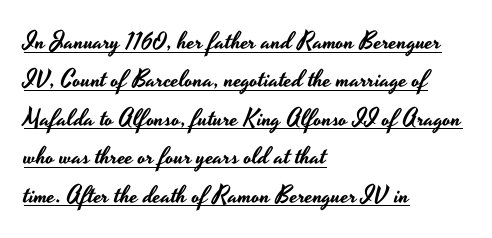
Q: Is the text italic (slanted)? A: Yes.
Q: Is the text underlined? A: Yes.
Q: How is the paragraph aligned? A: Left-aligned.
Q: Is the spacing between letters normal or unusually wide? A: Normal.
Q: Is the spacing between lines tight, normal or loose? A: Normal.
